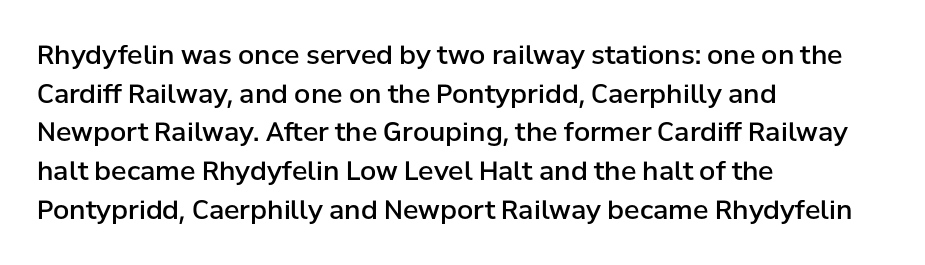
The image shows 26 px text type, upright; set left-aligned, normal line spacing (1.49x), normal letter spacing, not underlined.
